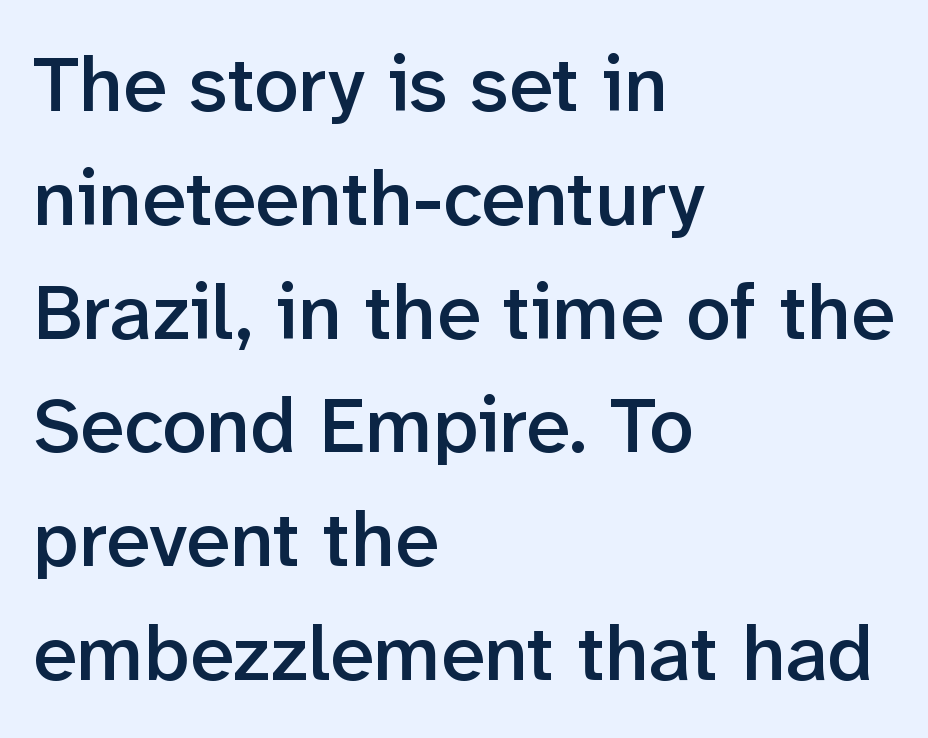
{"serif": "no", "italic": "no", "bold": "semi", "weight": "semibold", "width": "normal", "stroke_contrast": "low", "x_height": "medium", "monospaced": "no", "underline": "no", "align": "left", "line_spacing": "normal", "line_spacing_ratio": 1.44, "letter_spacing": "normal", "letter_spacing_em": 0.0, "glyph_px": 79}
